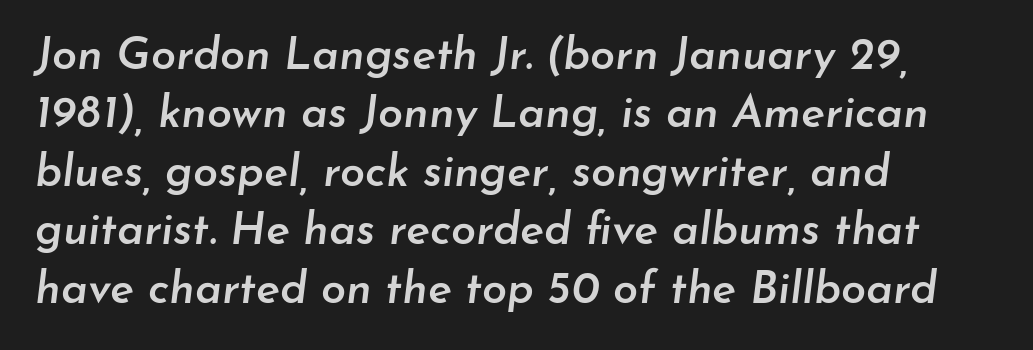
Q: Is the text bold? A: Semi-bold.
Q: Is the text italic (slanted)? A: Yes, it leans right by about 7 degrees.
Q: Is the text underlined? A: No.
Q: How is the paragraph aligned? A: Left-aligned.
Q: Is the spacing between letters normal or unusually wide? A: Normal.
Q: Is the spacing between lines tight, normal or loose? A: Normal.
Q: Width (condensed, normal, or wide)? A: Normal.
Q: Stroke contrast? A: Low.
Q: x-height? A: Small.
Q: Monospaced? A: No.
